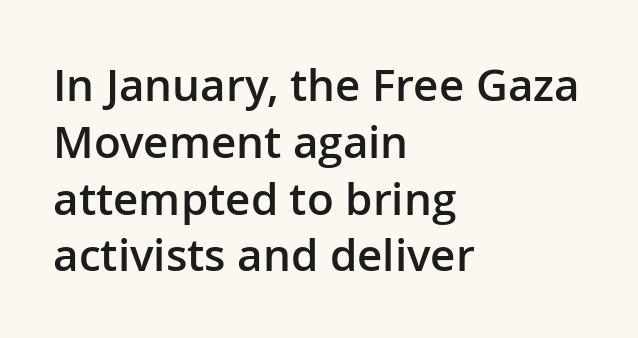
{"serif": "no", "italic": "no", "bold": "semi", "weight": "semibold", "width": "normal", "stroke_contrast": "low", "x_height": "medium", "monospaced": "no", "underline": "no", "align": "left", "line_spacing": "normal", "line_spacing_ratio": 1.29, "letter_spacing": "normal", "letter_spacing_em": 0.0, "glyph_px": 44}
